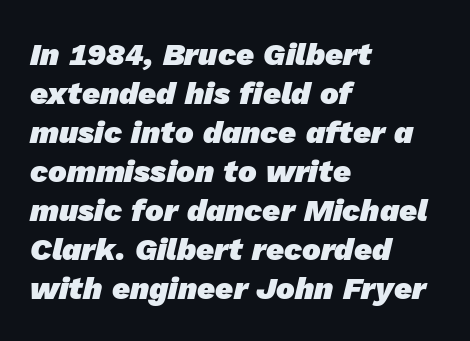
The image shows 31 px heavy sans-serif type; set left-aligned, normal line spacing (1.26x), normal letter spacing, not underlined; low stroke contrast and a medium x-height.
